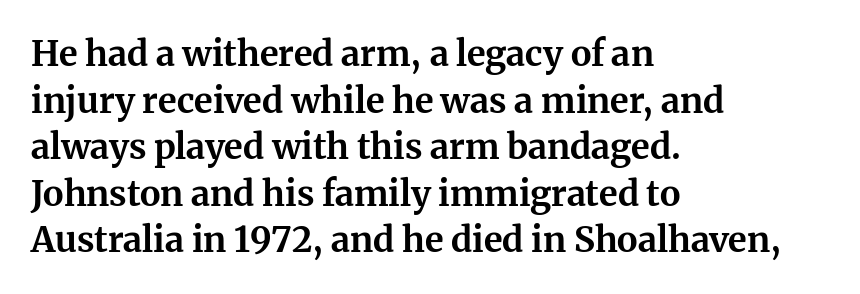
{"serif": "yes", "italic": "no", "bold": "yes", "weight": "bold", "width": "normal", "stroke_contrast": "medium", "x_height": "medium", "monospaced": "no", "underline": "no", "align": "left", "line_spacing": "normal", "line_spacing_ratio": 1.33, "letter_spacing": "normal", "letter_spacing_em": 0.0, "glyph_px": 35}
